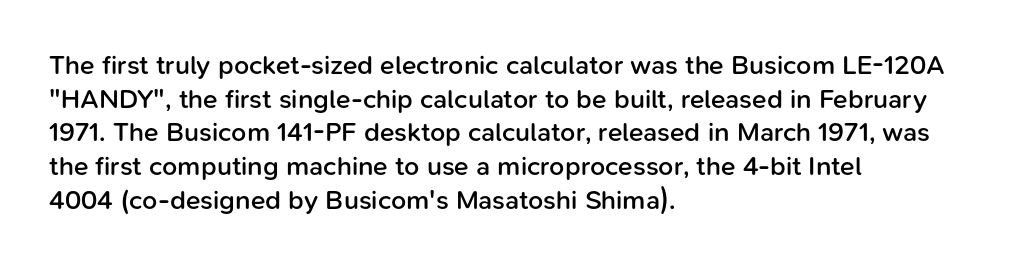
{"italic": "no", "bold": "semi", "underline": "no", "align": "left", "line_spacing": "normal", "line_spacing_ratio": 1.25, "letter_spacing": "normal", "letter_spacing_em": 0.0, "glyph_px": 27}
